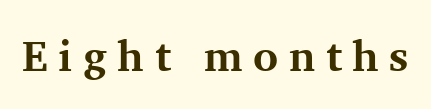
The image shows 43 px bold serif type, upright; set unusually wide letter spacing (+0.24 em), not underlined; medium stroke contrast and a medium x-height.
